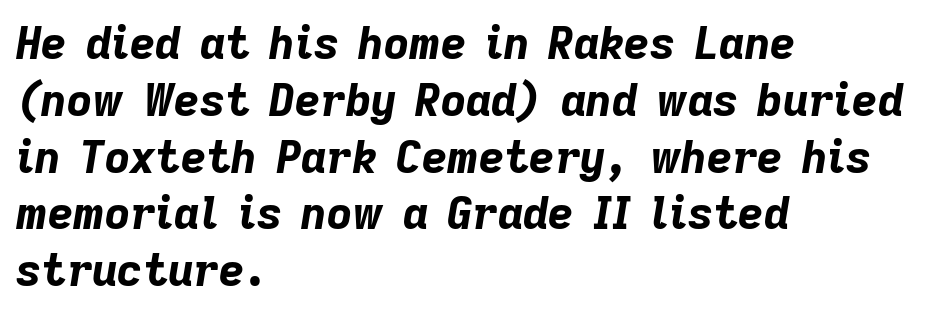
The image shows 44 px bold type, italic (leaning right); set left-aligned, normal line spacing (1.29x), normal letter spacing, not underlined; low stroke contrast and a medium x-height.
